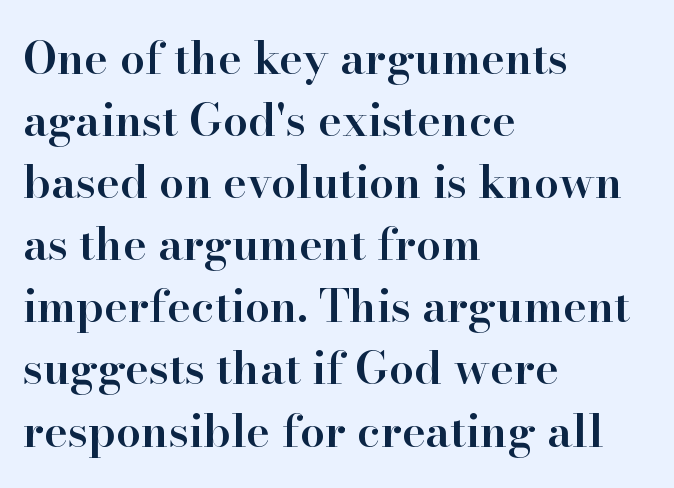
The image shows 45 px semibold serif type, upright; set left-aligned, normal line spacing (1.38x), normal letter spacing, not underlined; high stroke contrast and a small x-height.
